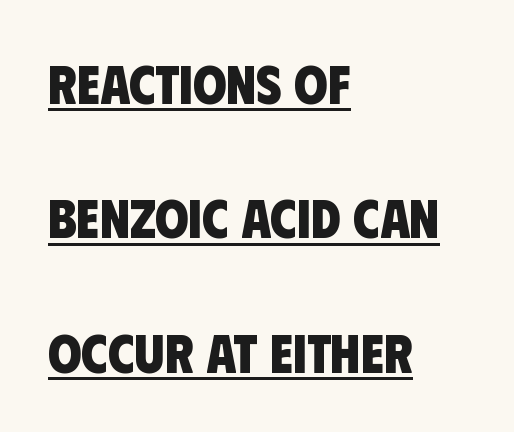
The image shows 54 px heavy, condensed sans-serif type; set left-aligned, loose line spacing (2.49x), normal letter spacing, underlined; low stroke contrast and a large x-height.
